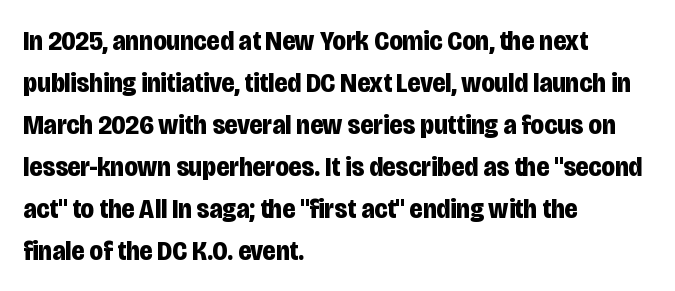
The axis of the letterforms is exactly vertical. Each word holds together tightly as a unit, with standard inter-letter gaps. Serifs: no, the terminals of the letterforms are clean. Here the designer chose a conventional face with non-uniform glyph widths.
